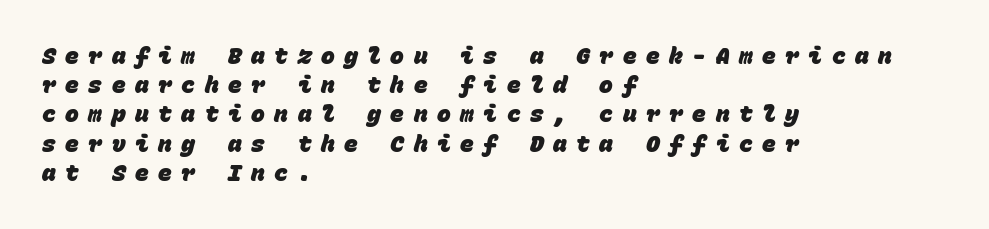
Q: Is the text bold? A: Yes.
Q: Is the text underlined? A: No.
Q: How is the paragraph aligned? A: Left-aligned.
Q: Is the spacing between letters normal or unusually wide? A: Unusually wide.
Q: Is the spacing between lines tight, normal or loose? A: Normal.
